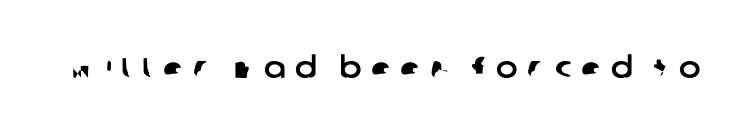
What stands out about the letter spacing? Its width — letters are far apart. Does the type have serifs? No, each stem ends abruptly. Words float on clear page, feet unadorned. You could not count columns in this text — the font is proportionally spaced.
